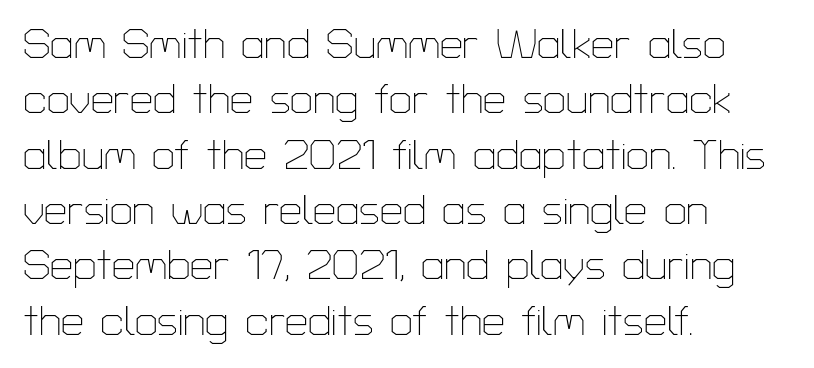
Q: Is the text bold? A: No.
Q: Is the text italic (slanted)? A: No, it is upright.
Q: Is the typeface a serif or a sans-serif typeface? A: Sans-serif.
Q: Is the text underlined? A: No.
Q: How is the paragraph aligned? A: Left-aligned.
Q: Is the spacing between letters normal or unusually wide? A: Normal.
Q: Is the spacing between lines tight, normal or loose? A: Normal.
Q: Width (condensed, normal, or wide)? A: Normal.
Q: Stroke contrast? A: Low.
Q: x-height? A: Medium.
Q: Monospaced? A: No.
